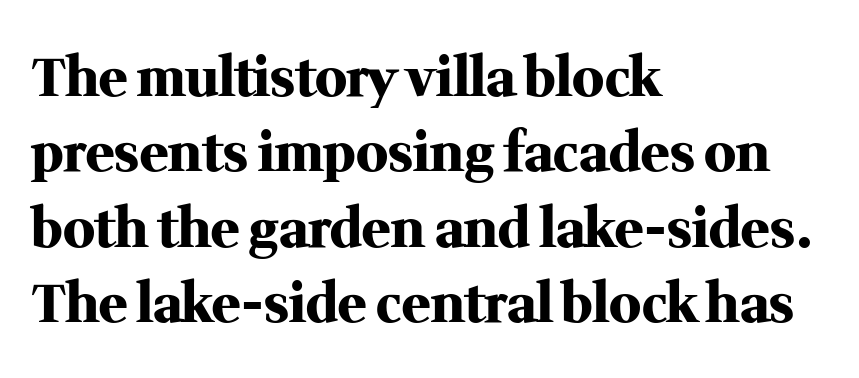
{"serif": "yes", "italic": "no", "bold": "yes", "weight": "heavy", "width": "normal", "stroke_contrast": "medium", "x_height": "medium", "monospaced": "no", "underline": "no", "align": "left", "line_spacing": "normal", "line_spacing_ratio": 1.42, "letter_spacing": "normal", "letter_spacing_em": 0.0, "glyph_px": 53}
